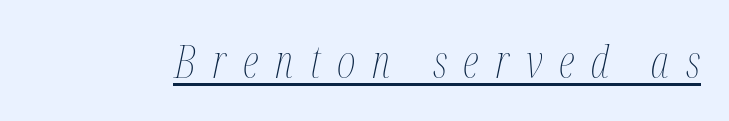
{"italic": "yes", "lean": "right", "slant_degrees": 12, "bold": "no", "weight": "thin", "width": "condensed", "stroke_contrast": "medium", "x_height": "medium", "monospaced": "no", "underline": "yes", "letter_spacing": "wide", "letter_spacing_em": 0.37, "glyph_px": 45}
